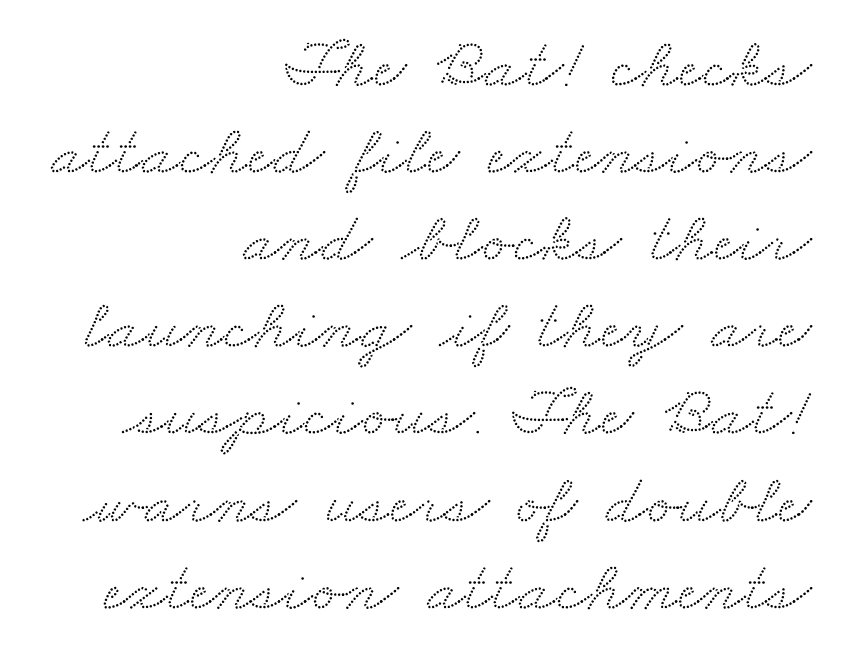
The rendering anchors every line to the right-hand side. The text was rendered using a seriffed face with decorative stroke endings. The letters sit at their default tracking, neither squeezed nor spread. The gap between lines stays unmarked. The letters advance in unequal steps, a hallmark of proportional type.
